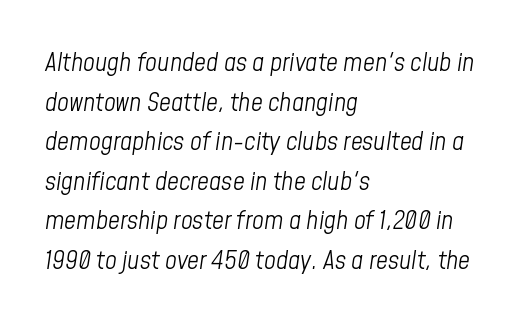
Q: Is the text bold? A: No.
Q: Is the text italic (slanted)? A: Yes, it leans right by about 8 degrees.
Q: Is the text underlined? A: No.
Q: How is the paragraph aligned? A: Left-aligned.
Q: Is the spacing between letters normal or unusually wide? A: Normal.
Q: Is the spacing between lines tight, normal or loose? A: Normal.
